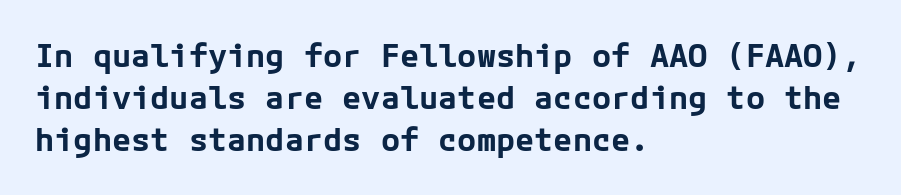
{"serif": "no", "italic": "no", "bold": "yes", "weight": "bold", "width": "normal", "stroke_contrast": "low", "x_height": "medium", "underline": "no", "align": "left", "line_spacing": "normal", "line_spacing_ratio": 1.32, "letter_spacing": "normal", "letter_spacing_em": 0.0, "glyph_px": 32}
